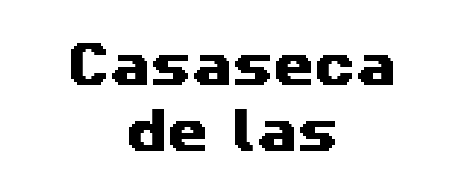
{"serif": "no", "width": "wide", "stroke_contrast": "medium", "x_height": "medium", "monospaced": "no", "underline": "no", "align": "center", "line_spacing": "normal", "line_spacing_ratio": 1.41, "letter_spacing": "normal", "letter_spacing_em": 0.0, "glyph_px": 47}
